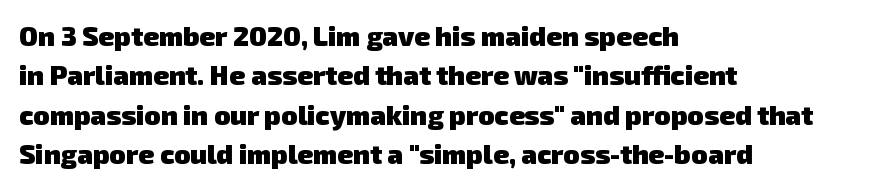
The space between consecutive lines is moderate. The space beneath each line is pristine and unruled. Inter-character spacing is left at the font's built-in metrics. The rendering anchors every line to the left-hand side.
